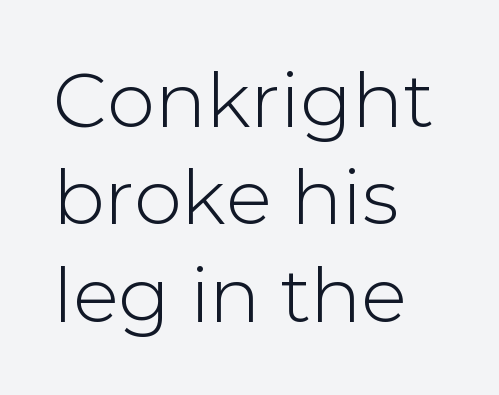
Q: Is the text italic (slanted)? A: No, it is upright.
Q: Is the typeface a serif or a sans-serif typeface? A: Sans-serif.
Q: Is the text underlined? A: No.
Q: How is the paragraph aligned? A: Left-aligned.
Q: Is the spacing between letters normal or unusually wide? A: Normal.
Q: Is the spacing between lines tight, normal or loose? A: Normal.
Q: Width (condensed, normal, or wide)? A: Normal.
Q: Stroke contrast? A: Low.
Q: x-height? A: Medium.
Q: Monospaced? A: No.
